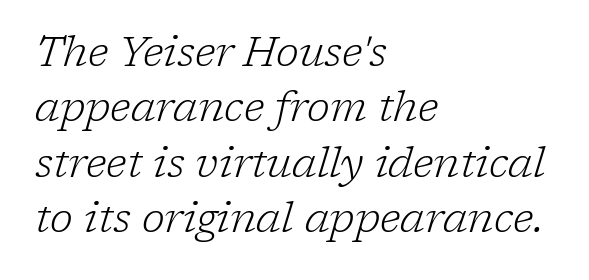
The font is comparable to plain body text, perhaps lighter. Would a proofreader flag this as italicized? Yes. Character widths vary here, with narrow letters taking less room than wide ones. You can tell from the footed stems that serif type was used. Regarding leading, the lines here are spaced in the standard way. The passage shown has conventional tracking throughout.
